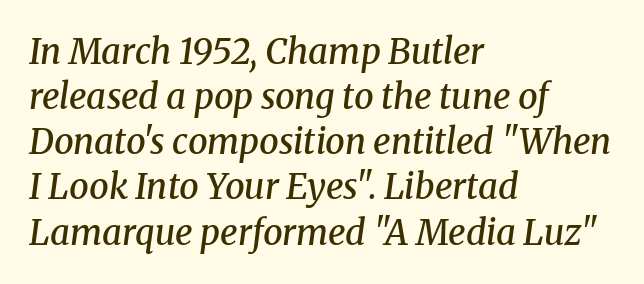
The image shows 35 px semibold serif type, italic (leaning right); set left-aligned, normal line spacing (1.29x), normal letter spacing, not underlined; medium stroke contrast and a medium x-height.
